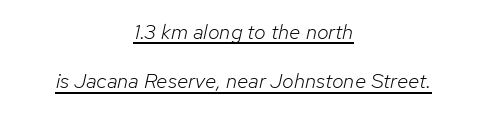
Q: Is the text bold? A: No.
Q: Is the text italic (slanted)? A: Yes, it leans right by about 12 degrees.
Q: Is the text underlined? A: Yes.
Q: How is the paragraph aligned? A: Centered.
Q: Is the spacing between letters normal or unusually wide? A: Normal.
Q: Is the spacing between lines tight, normal or loose? A: Loose.
